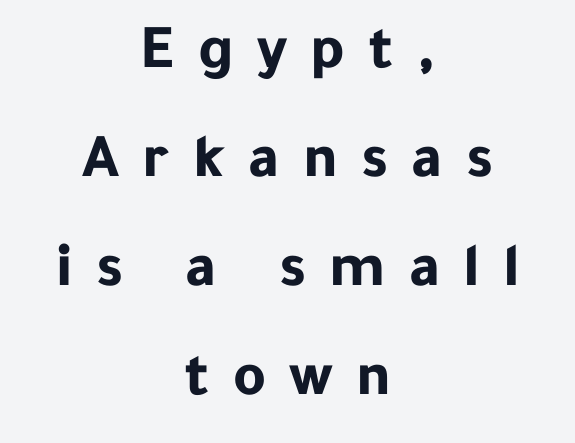
The image shows 63 px bold sans-serif type, upright; set centered, line spacing 1.73x, unusually wide letter spacing (+0.37 em), not underlined; low stroke contrast and a medium x-height.
